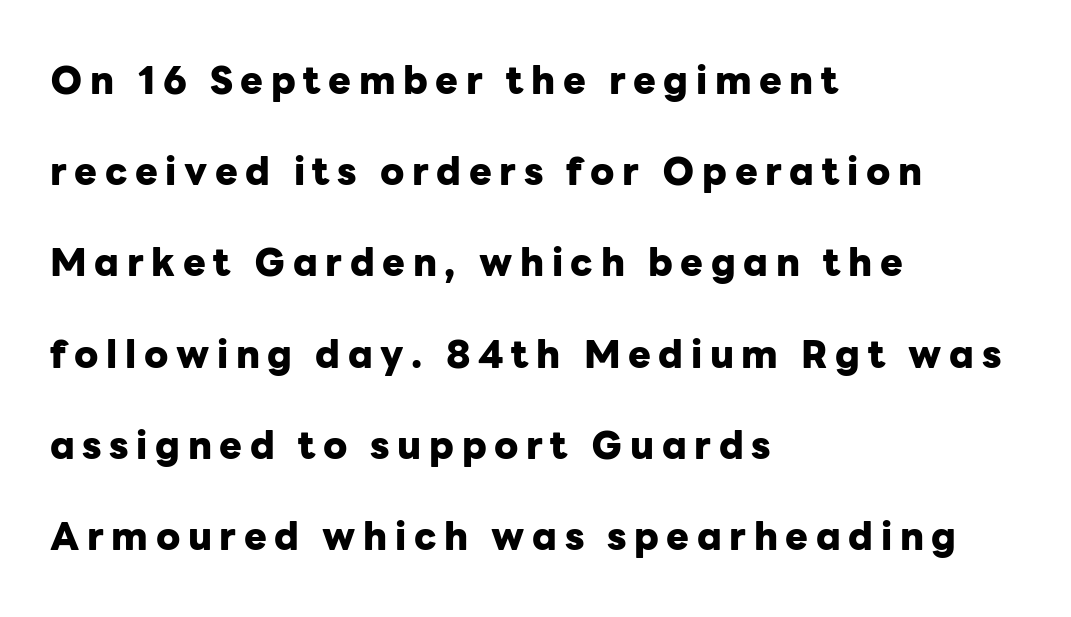
{"serif": "no", "italic": "no", "bold": "yes", "weight": "heavy", "width": "normal", "stroke_contrast": "low", "x_height": "medium", "monospaced": "no", "underline": "no", "align": "left", "line_spacing": "loose", "line_spacing_ratio": 2.4, "letter_spacing": "wide", "letter_spacing_em": 0.2, "glyph_px": 38}
